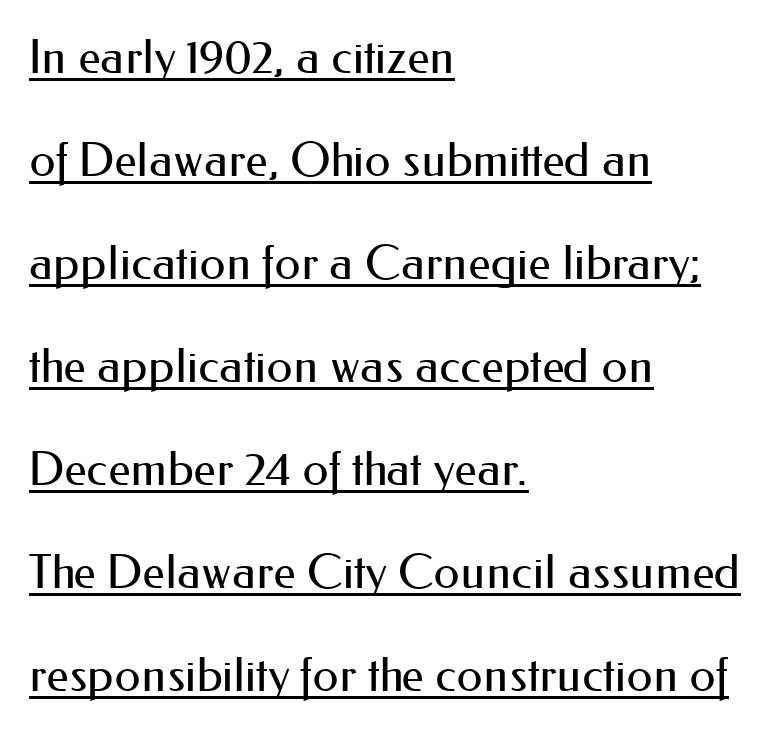
Weight class: somewhere from thin through regular. In CSS terms this would be text-align: left. Quick note: not italic, upright. Somebody hit Ctrl+U on this one — the words are underlined.
